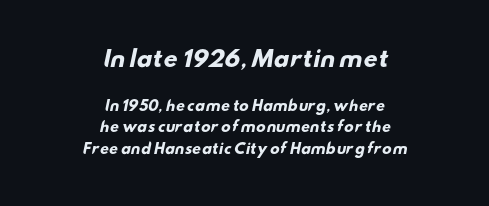
{"bold": "yes", "underline": "no", "align": "center", "line_spacing": "normal", "line_spacing_ratio": 1.52, "letter_spacing": "normal", "letter_spacing_em": 0.0, "larger_block": "first", "size_ratio": 1.57, "glyph_px": 22}
